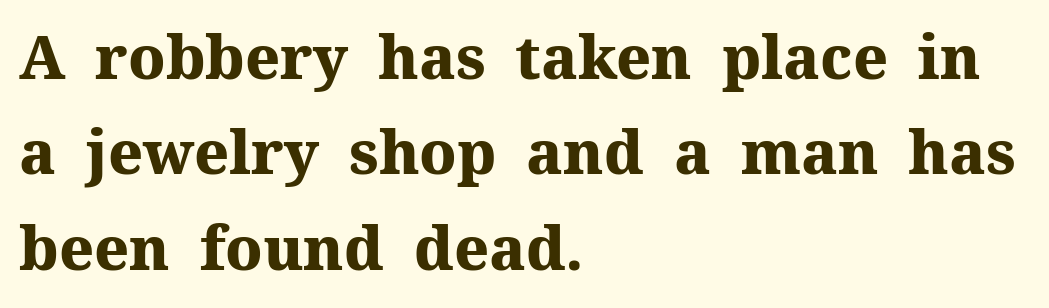
Evenly set lines give the paragraph a standard silhouette. The sample has been set heavy, in full bold. The line texture is even and compact thanks to regular tracking. If you drew a ruler down the left edge, every line would touch it. The typeface chosen for these lines features serifs. Any mark beneath the type? The region is blank.
